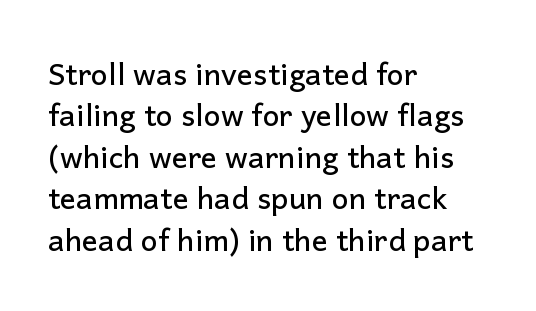
{"serif": "no", "italic": "no", "width": "normal", "stroke_contrast": "low", "x_height": "medium", "monospaced": "no", "underline": "no", "align": "left", "line_spacing": "normal", "line_spacing_ratio": 1.38, "letter_spacing": "normal", "letter_spacing_em": 0.0, "glyph_px": 30}
